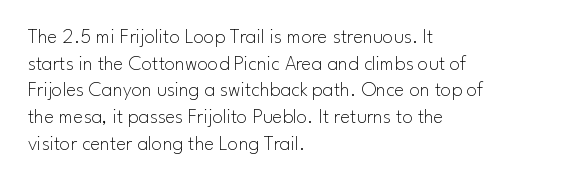
{"italic": "no", "bold": "no", "underline": "no", "align": "left", "line_spacing": "normal", "line_spacing_ratio": 1.27, "letter_spacing": "normal", "letter_spacing_em": 0.0, "glyph_px": 21}
